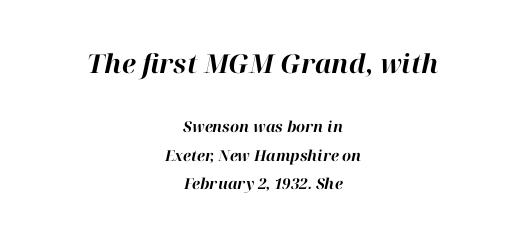
The image shows 26 px bold type, italic (leaning right); set centered, loose line spacing (1.9x), normal letter spacing, not underlined; the first (top) block is 1.73x larger.
